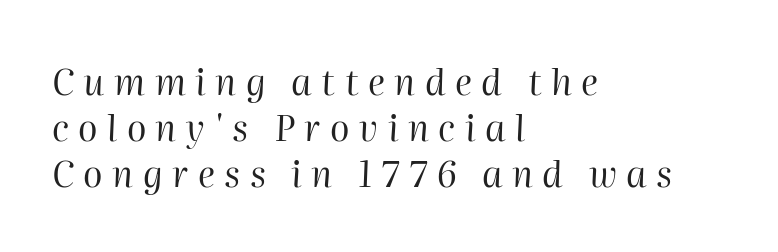
{"italic": "yes", "lean": "right", "slant_degrees": 2, "bold": "no", "weight": "regular", "width": "normal", "stroke_contrast": "high", "x_height": "medium", "monospaced": "no", "underline": "no", "align": "left", "line_spacing": "normal", "line_spacing_ratio": 1.28, "letter_spacing": "wide", "letter_spacing_em": 0.26, "glyph_px": 36}
